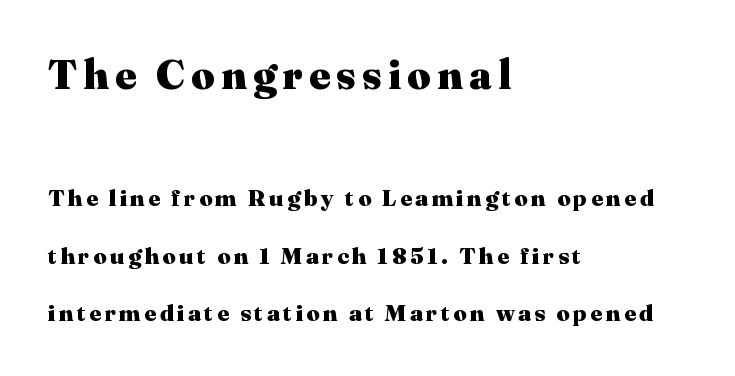
{"serif": "yes", "italic": "no", "bold": "yes", "weight": "heavy", "width": "normal", "stroke_contrast": "medium", "x_height": "medium", "monospaced": "no", "underline": "no", "align": "left", "line_spacing": "loose", "line_spacing_ratio": 2.5, "larger_block": "first", "size_ratio": 1.78, "glyph_px": 41}
